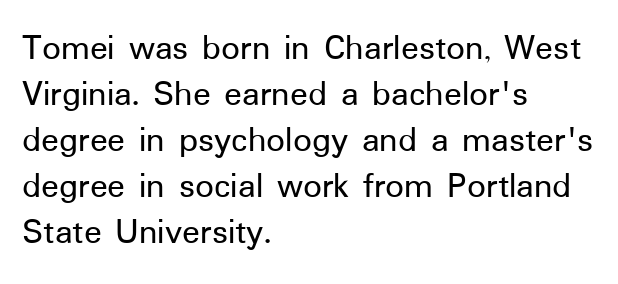
Q: Is the text italic (slanted)? A: No, it is upright.
Q: Is the typeface a serif or a sans-serif typeface? A: Sans-serif.
Q: Is the text underlined? A: No.
Q: How is the paragraph aligned? A: Left-aligned.
Q: Is the spacing between letters normal or unusually wide? A: Normal.
Q: Width (condensed, normal, or wide)? A: Normal.
Q: Stroke contrast? A: Low.
Q: x-height? A: Medium.
Q: Monospaced? A: No.
